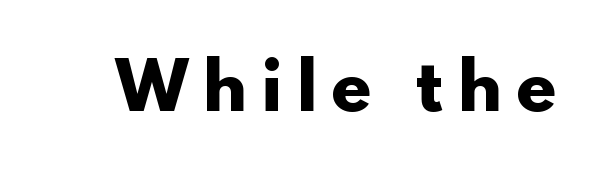
Q: Is the text bold? A: Yes.
Q: Is the text italic (slanted)? A: No, it is upright.
Q: Is the typeface a serif or a sans-serif typeface? A: Sans-serif.
Q: Is the text underlined? A: No.
Q: Width (condensed, normal, or wide)? A: Wide.
Q: Stroke contrast? A: Low.
Q: x-height? A: Small.
Q: Monospaced? A: No.
